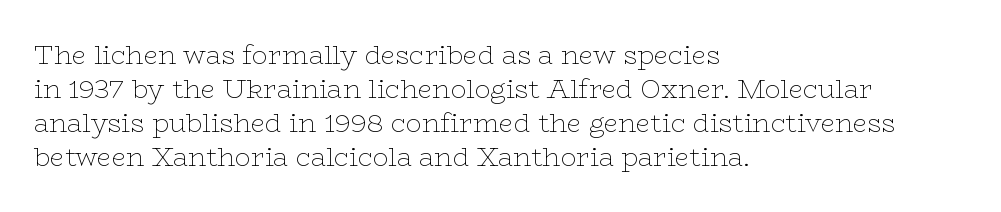
The image shows 26 px text type, upright; set left-aligned, normal line spacing (1.31x), normal letter spacing, not underlined.
